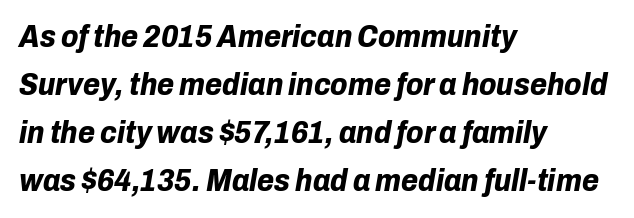
Which margin do the lines hug? The left one — the right edge is uneven. The gaps between neighbouring characters are ordinary and unremarkable. Every letter is thick-stroked: bold, no question. Note the varied advance widths — an 'i' is clearly narrower than an 'm'. If you measured baseline to baseline, you'd find a middling distance. Rendered with sloped, italic letterforms.
